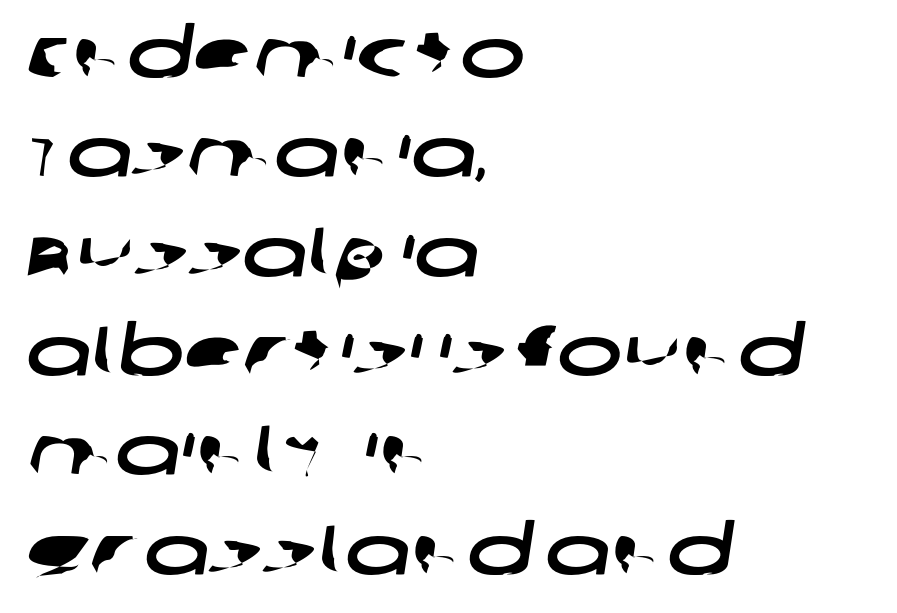
The image shows 69 px wide sans-serif type; set left-aligned, normal line spacing (1.44x), normal letter spacing, not underlined; low stroke contrast and a large x-height.
